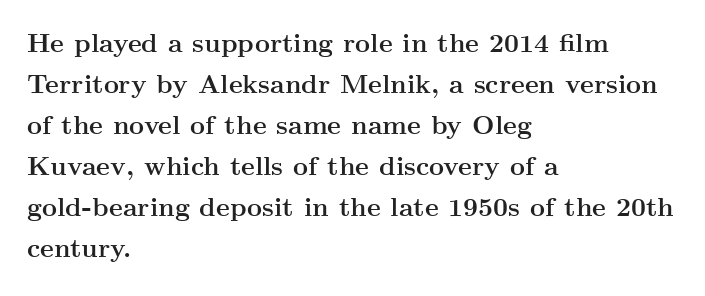
Q: Is the text bold? A: Yes.
Q: Is the text italic (slanted)? A: No, it is upright.
Q: Is the text underlined? A: No.
Q: How is the paragraph aligned? A: Left-aligned.
Q: Is the spacing between letters normal or unusually wide? A: Normal.
Q: Is the spacing between lines tight, normal or loose? A: Normal.
